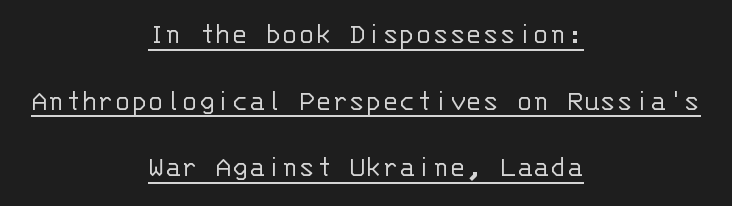
Q: Is the text bold? A: No.
Q: Is the text italic (slanted)? A: No, it is upright.
Q: Is the typeface a serif or a sans-serif typeface? A: Sans-serif.
Q: Is the text underlined? A: Yes.
Q: How is the paragraph aligned? A: Centered.
Q: Is the spacing between letters normal or unusually wide? A: Normal.
Q: Is the spacing between lines tight, normal or loose? A: Loose.
Q: Width (condensed, normal, or wide)? A: Normal.
Q: Stroke contrast? A: Low.
Q: x-height? A: Large.
Q: Monospaced? A: Yes.
